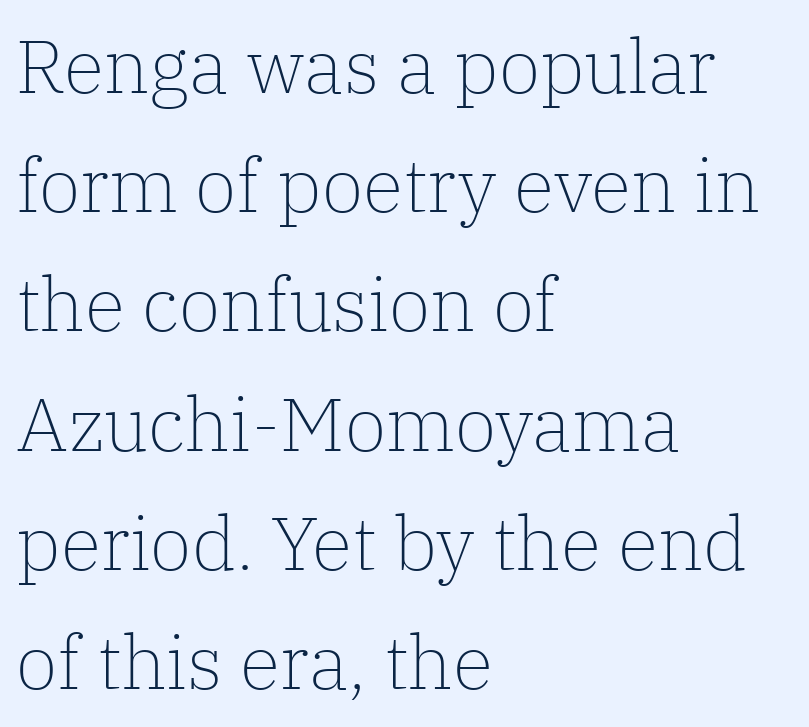
{"serif": "yes", "italic": "no", "bold": "no", "weight": "light", "width": "normal", "stroke_contrast": "low", "x_height": "medium", "monospaced": "no", "underline": "no", "align": "left", "line_spacing": "normal", "line_spacing_ratio": 1.59, "letter_spacing": "normal", "letter_spacing_em": 0.0, "glyph_px": 75}
